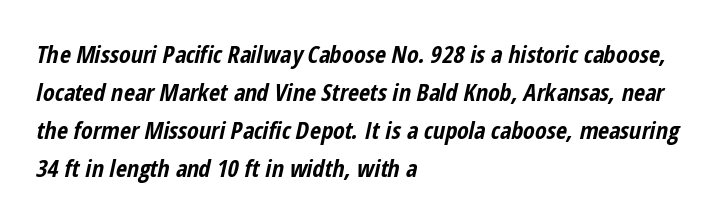
The typography opts for an oblique posture over an upright one. Nobody touched the tracking dial on this one. I'd describe the lettering as bold — thick and assertive. How would I describe the line gaps? Plain and ordinary. Anything drawn beneath the words? Only blank space.
